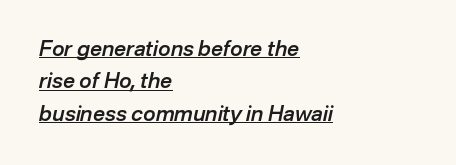
The lettering tilts uniformly, giving the passage an italic look. Horizontally, the lines are justified to the leading edge only. Each new line begins a customary step beneath the previous one. I'd describe the lettering as semibold — firm but not a full bold. You could call the tracking neutral — neither tight nor loose. Emphasis is given by a line drawn under the lettering.
